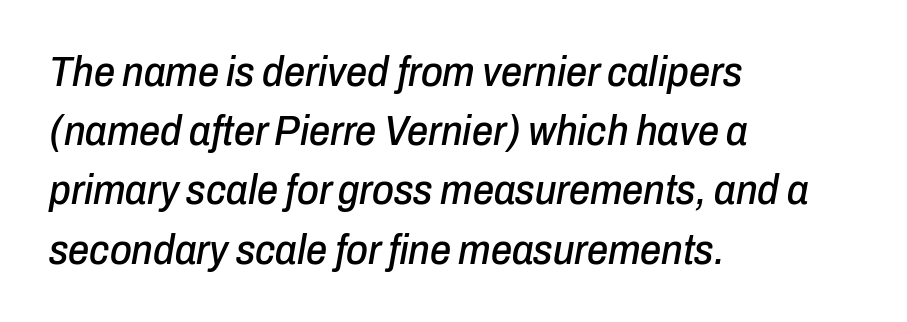
Q: Is the text italic (slanted)? A: Yes, it leans right by about 10 degrees.
Q: Is the text underlined? A: No.
Q: How is the paragraph aligned? A: Left-aligned.
Q: Is the spacing between letters normal or unusually wide? A: Normal.
Q: Is the spacing between lines tight, normal or loose? A: Normal.
Q: Width (condensed, normal, or wide)? A: Condensed.
Q: Stroke contrast? A: Low.
Q: x-height? A: Medium.
Q: Monospaced? A: No.
